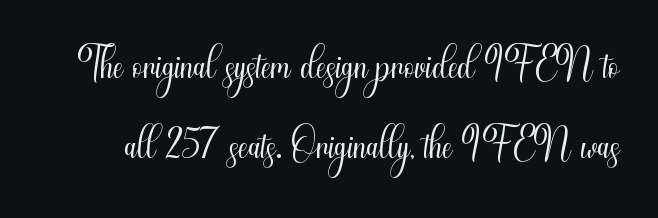
{"serif": "no", "bold": "no", "weight": "light", "width": "condensed", "stroke_contrast": "medium", "x_height": "small", "monospaced": "no", "underline": "no", "line_spacing": "normal", "line_spacing_ratio": 1.31, "letter_spacing": "normal", "letter_spacing_em": 0.0, "glyph_px": 61}
